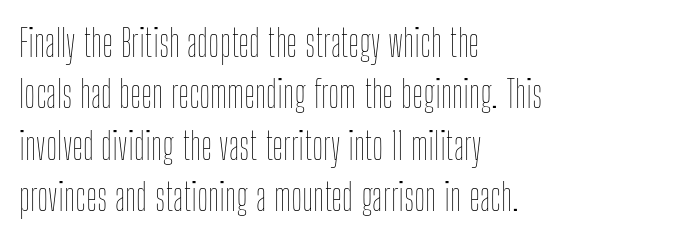
The image shows 38 px thin, condensed type, upright; set left-aligned, normal line spacing (1.35x), normal letter spacing, not underlined; low stroke contrast and a medium x-height.
